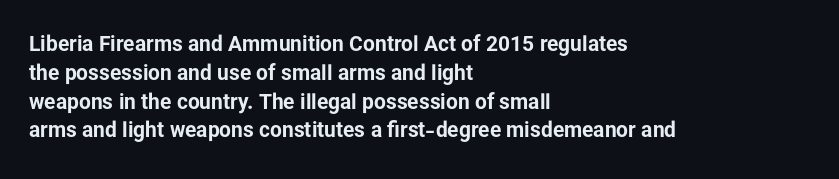
{"italic": "no", "bold": "yes", "underline": "no", "align": "left", "line_spacing": "normal", "line_spacing_ratio": 1.37, "letter_spacing": "normal", "letter_spacing_em": 0.0, "glyph_px": 21}
